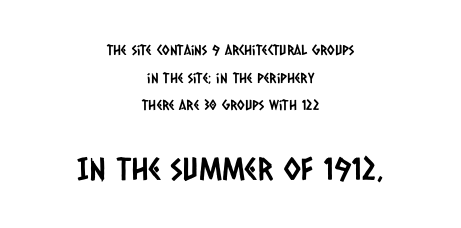
Q: Is the typeface a serif or a sans-serif typeface? A: Sans-serif.
Q: Is the text underlined? A: No.
Q: How is the paragraph aligned? A: Centered.
Q: Is the spacing between letters normal or unusually wide? A: Normal.
Q: Is the spacing between lines tight, normal or loose? A: Loose.
Q: Which block of text is set in a larger size, the first (top) or the second (bottom)? A: The second (bottom) one.
Q: Width (condensed, normal, or wide)? A: Condensed.
Q: Stroke contrast? A: Low.
Q: x-height? A: Large.
Q: Monospaced? A: No.
